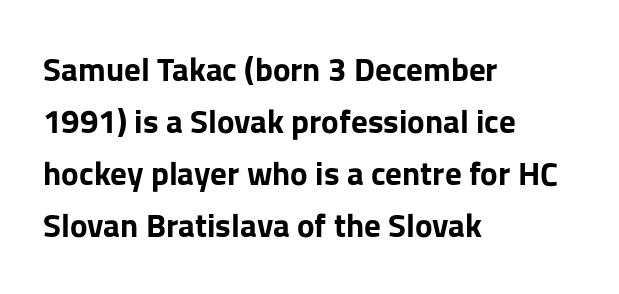
The image shows 33 px bold sans-serif type, upright; set left-aligned, normal line spacing (1.58x), normal letter spacing, not underlined; low stroke contrast and a medium x-height.
